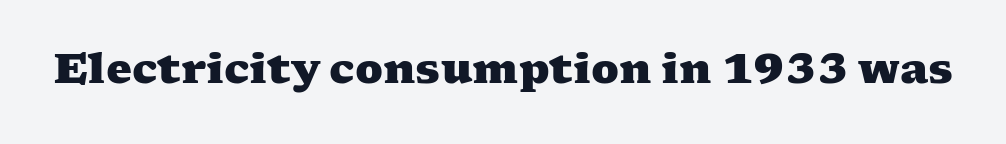
Weight: bold. Words appear dense and cohesive because spacing is normal. The type family on display is of the serif kind. Character widths vary here, with narrow letters taking less room than wide ones. Underlining? Definitely not there.
